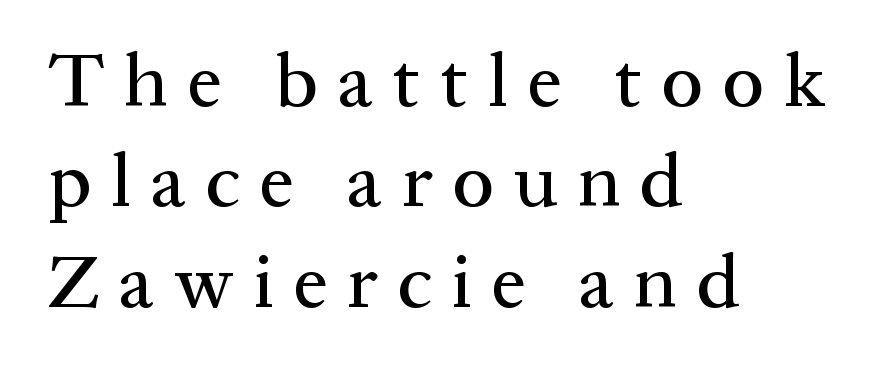
Only glyphs here, with clear space below each row. Observe the serifs anchoring each vertical stroke in this sample. The passage is arranged the way most books set body copy — flush left. The letters stand straight up with perfectly vertical stems.
